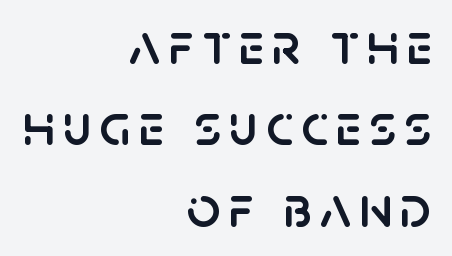
Q: Is the text italic (slanted)? A: No, it is upright.
Q: Is the typeface a serif or a sans-serif typeface? A: Sans-serif.
Q: Is the text underlined? A: No.
Q: How is the paragraph aligned? A: Right-aligned.
Q: Is the spacing between lines tight, normal or loose? A: Normal.
Q: Width (condensed, normal, or wide)? A: Normal.
Q: Stroke contrast? A: Low.
Q: x-height? A: Large.
Q: Monospaced? A: No.
